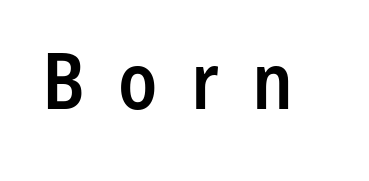
The image shows 77 px semibold, condensed sans-serif type, upright; set unusually wide letter spacing (+0.43 em), not underlined; low stroke contrast and a medium x-height.
